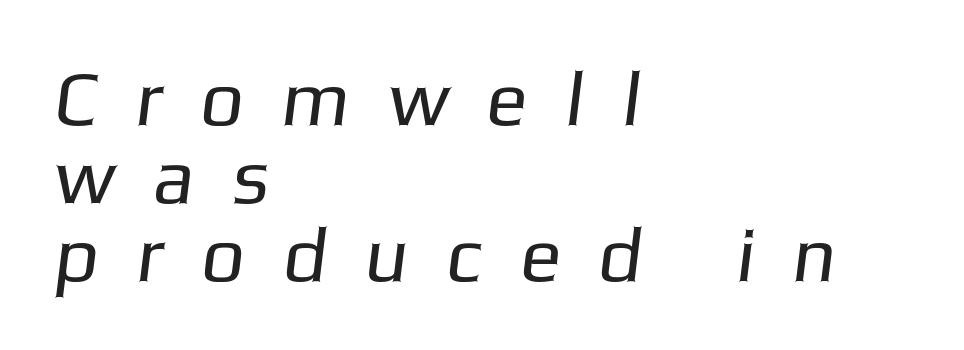
The image shows 77 px regular-weight sans-serif type; set left-aligned, tight line spacing (1.01x), unusually wide letter spacing (+0.49 em), not underlined; low stroke contrast and a medium x-height.
